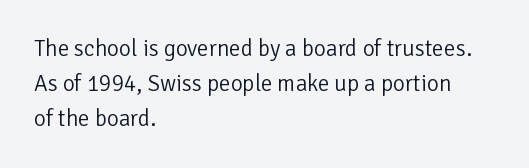
The image shows 23 px text type, upright; set left-aligned, normal line spacing (1.53x), normal letter spacing, not underlined.
